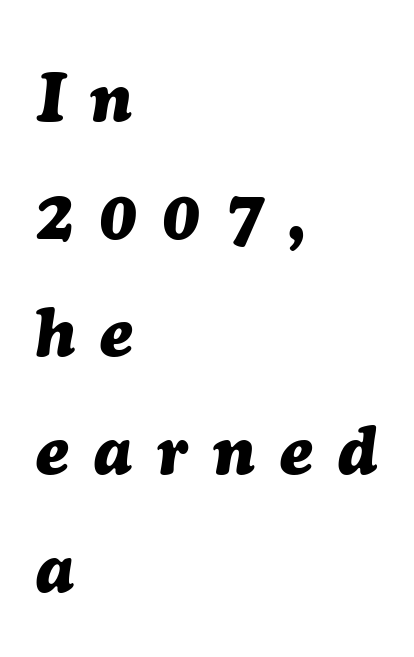
The image shows 68 px heavy type, italic (leaning right); set left-aligned, line spacing 1.73x, unusually wide letter spacing (+0.37 em), not underlined; medium stroke contrast and a medium x-height.
